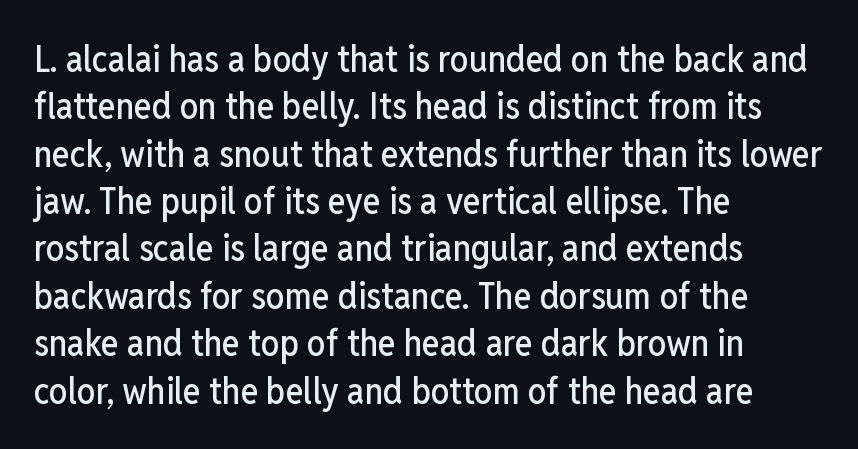
{"serif": "no", "italic": "no", "width": "condensed", "stroke_contrast": "low", "x_height": "medium", "monospaced": "no", "underline": "no", "align": "left", "line_spacing": "normal", "line_spacing_ratio": 1.28, "letter_spacing": "normal", "letter_spacing_em": 0.0, "glyph_px": 37}
